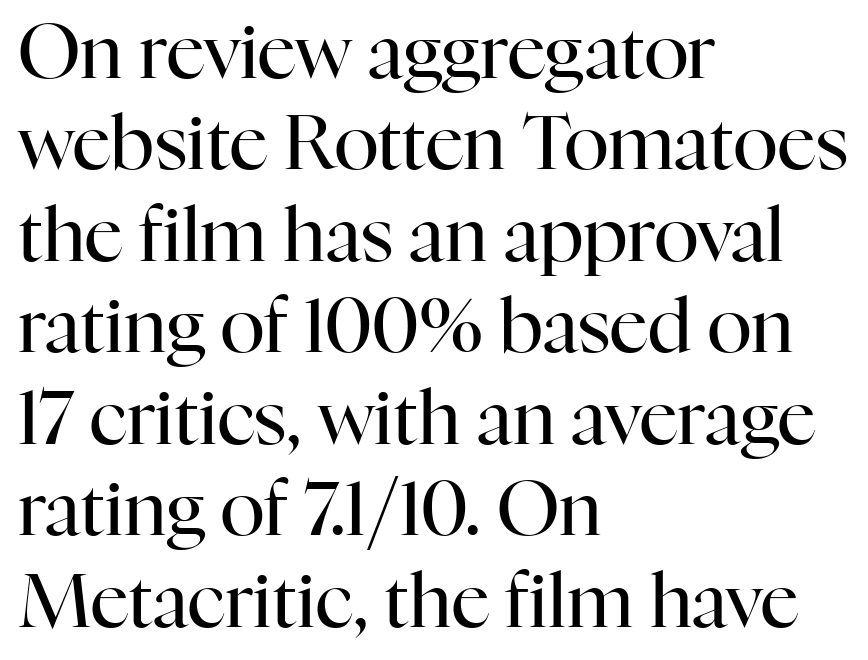
The image shows 75 px regular-weight serif type, upright; set left-aligned, line spacing 1.22x, normal letter spacing, not underlined; high stroke contrast and a medium x-height.
